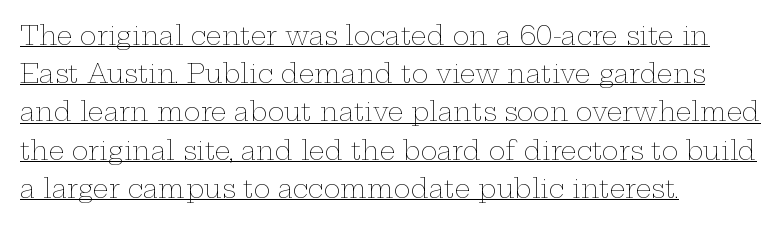
Q: Is the text bold? A: No.
Q: Is the text italic (slanted)? A: No, it is upright.
Q: Is the text underlined? A: Yes.
Q: How is the paragraph aligned? A: Left-aligned.
Q: Is the spacing between letters normal or unusually wide? A: Normal.
Q: Is the spacing between lines tight, normal or loose? A: Normal.
